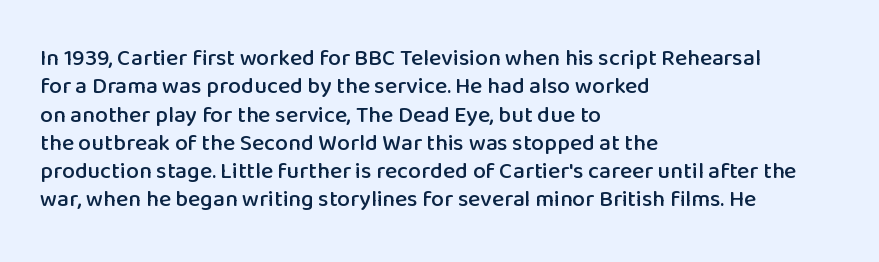
The image shows 23 px text type, upright; set left-aligned, line spacing 1.23x, normal letter spacing, not underlined.
